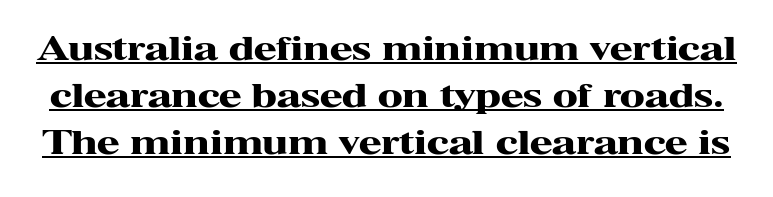
Q: Is the text bold? A: Yes.
Q: Is the text italic (slanted)? A: No, it is upright.
Q: Is the typeface a serif or a sans-serif typeface? A: Serif.
Q: Is the text underlined? A: Yes.
Q: Is the spacing between letters normal or unusually wide? A: Normal.
Q: Is the spacing between lines tight, normal or loose? A: Normal.
Q: Width (condensed, normal, or wide)? A: Wide.
Q: Stroke contrast? A: High.
Q: x-height? A: Medium.
Q: Monospaced? A: No.
